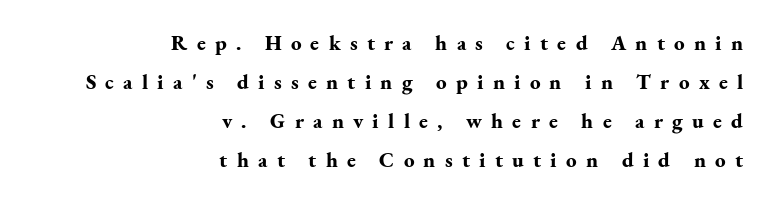
The image shows 21 px bold type, upright; set right-aligned, line spacing 1.86x, unusually wide letter spacing (+0.44 em), not underlined.
